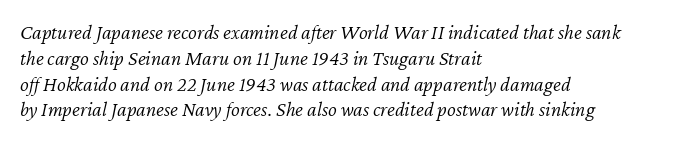
This sample uses an oblique cut, with every glyph tilted off the vertical. Think standard paragraph weight, or any step lighter than that. Honestly, there is no underline to notice here at all. The line texture is even and compact thanks to regular tracking.
